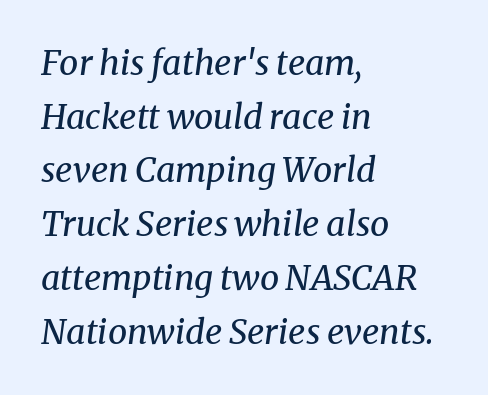
Q: Is the text bold? A: No.
Q: Is the text italic (slanted)? A: Yes, it leans right by about 8 degrees.
Q: Is the typeface a serif or a sans-serif typeface? A: Serif.
Q: Is the text underlined? A: No.
Q: How is the paragraph aligned? A: Left-aligned.
Q: Is the spacing between letters normal or unusually wide? A: Normal.
Q: Is the spacing between lines tight, normal or loose? A: Normal.
Q: Width (condensed, normal, or wide)? A: Normal.
Q: Stroke contrast? A: Medium.
Q: x-height? A: Medium.
Q: Monospaced? A: No.
